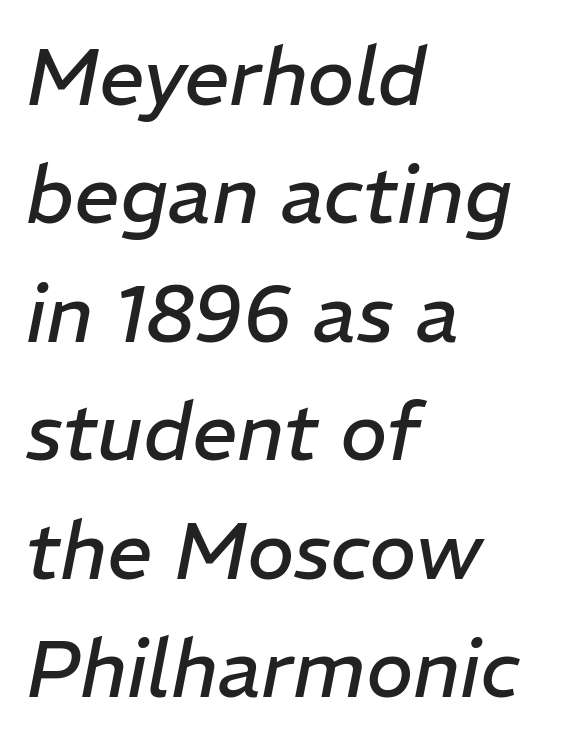
Notice how the passage keeps a crisp vertical edge on the left only. Glance below the letters and you will spot only blank space. Compared with typical body copy, the letter spacing here is the same. Think of a printed novel: that variable character pitch is what you see here. What's the leading like? Ordinary, nothing unusual.
